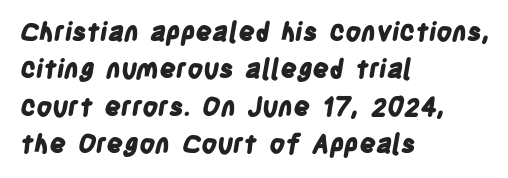
{"bold": "yes", "underline": "no", "align": "left", "line_spacing": "normal", "line_spacing_ratio": 1.44, "letter_spacing": "normal", "letter_spacing_em": 0.0, "glyph_px": 26}
